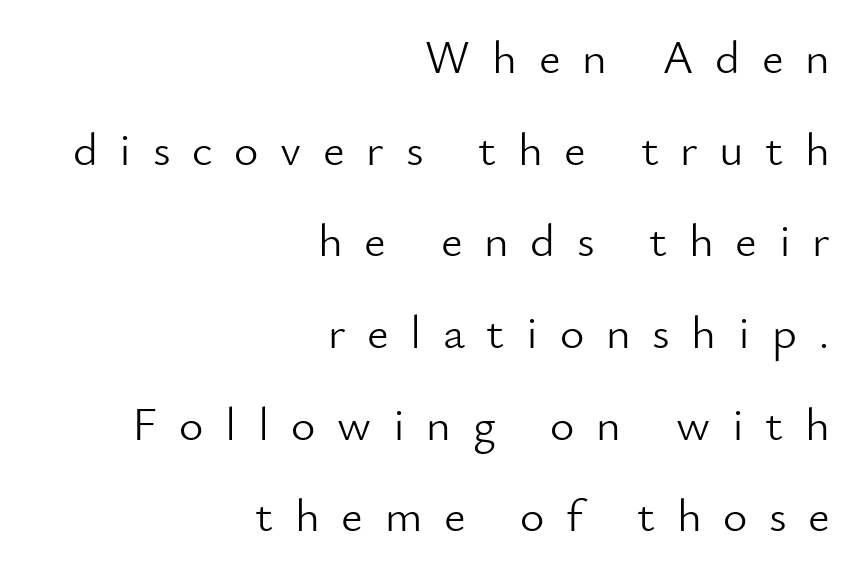
The image shows 47 px light sans-serif type, upright; set right-aligned, loose line spacing (1.95x), unusually wide letter spacing (+0.46 em), not underlined; low stroke contrast and a small x-height.
